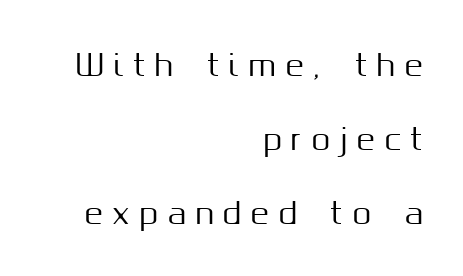
The image shows 30 px sans-serif type, upright; set right-aligned, loose line spacing (2.47x), unusually wide letter spacing (+0.32 em), not underlined; medium stroke contrast and a medium x-height.
